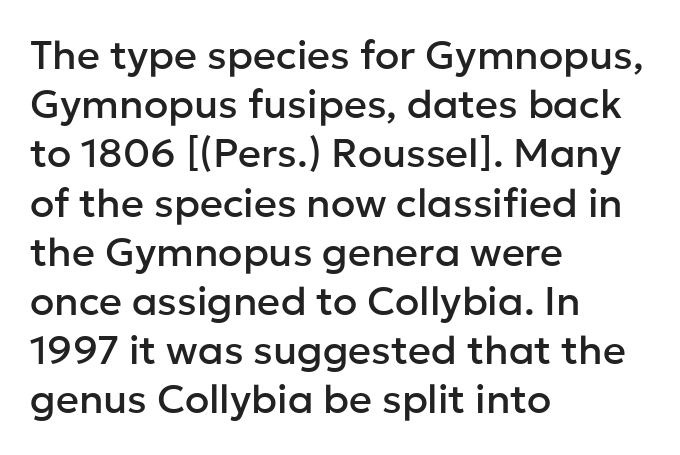
{"serif": "no", "italic": "no", "width": "normal", "stroke_contrast": "low", "x_height": "medium", "monospaced": "no", "underline": "no", "align": "left", "line_spacing_ratio": 1.23, "letter_spacing": "normal", "letter_spacing_em": 0.0, "glyph_px": 40}
